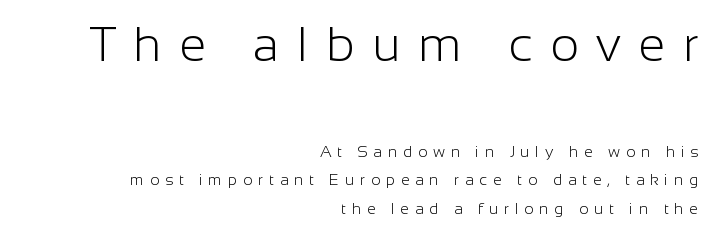
The glyphs are unaccompanied by any horizontal stroke below them. The letters carry no serifs — their stems end cleanly without finishing strokes. Block one is the big one; block two sits smaller underneath. Is this a fixed-width face? No — the glyphs have proportional, varying widths. Weight: not bold — regular or lighter. Spacing between characters has been opened up far beyond the box default.
